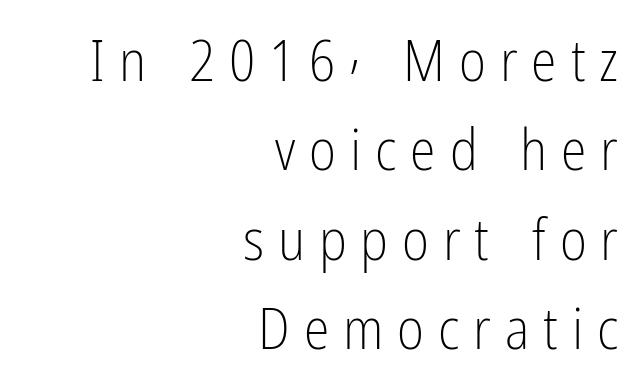
This is not heavy type; no bold has been used. The letters carry no serifs — their stems end cleanly without finishing strokes. Short note: letters widely spaced. Here the designer chose a conventional face with non-uniform glyph widths. Unlike italic type, these characters show no tilt at all. Vertical spacing — default.
